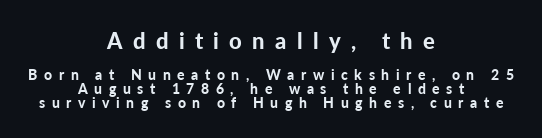
The image shows 22 px bold type, upright; set centered, tight line spacing (0.98x), unusually wide letter spacing (+0.47 em), not underlined; the first (top) block is 1.57x larger.
